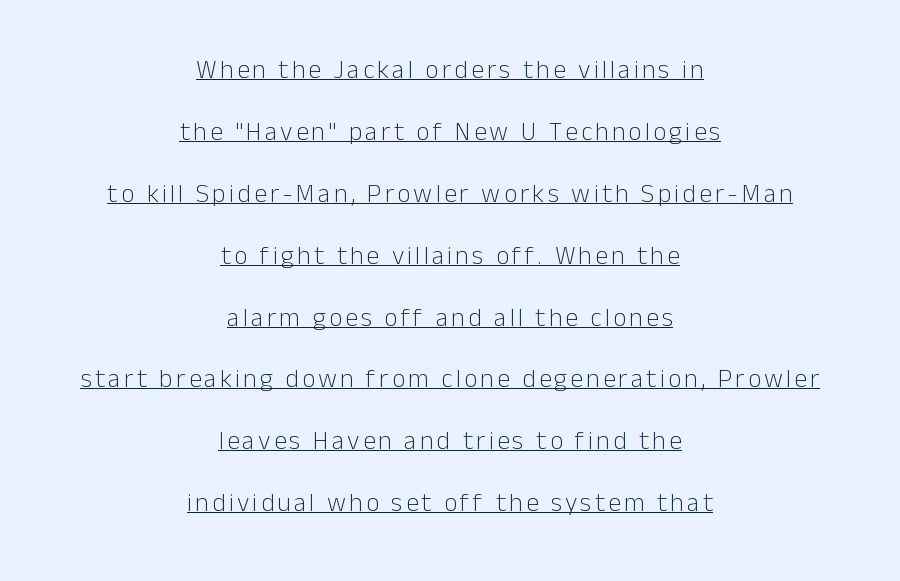
Q: Is the text bold? A: No.
Q: Is the text italic (slanted)? A: No, it is upright.
Q: Is the text underlined? A: Yes.
Q: How is the paragraph aligned? A: Centered.
Q: Is the spacing between lines tight, normal or loose? A: Loose.
